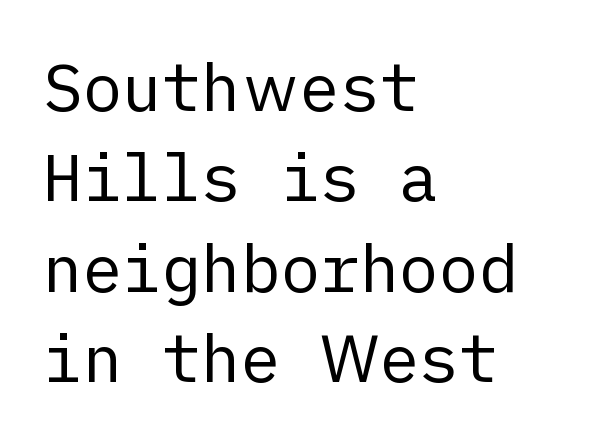
The words here are not underlined. Letterform terminals end flat and unadorned throughout the passage. Weight: not bold — regular or lighter. Vertically, the passage feels balanced, rows spaced as you'd expect.
